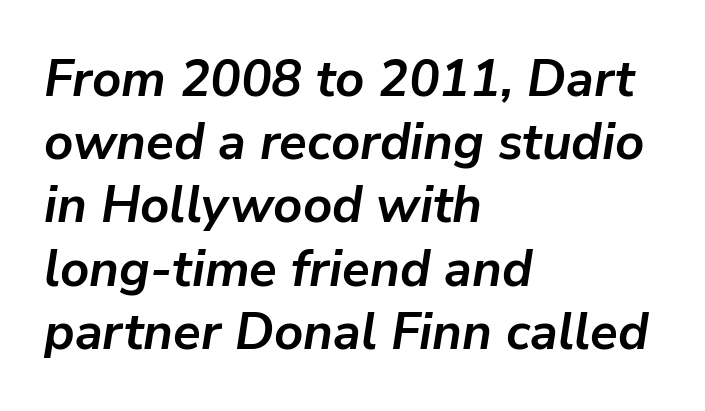
The rag falls on the right side of this text block. The letters advance in unequal steps, a hallmark of proportional type. The passage shown has conventional tracking throughout. The baseline area is clear.
